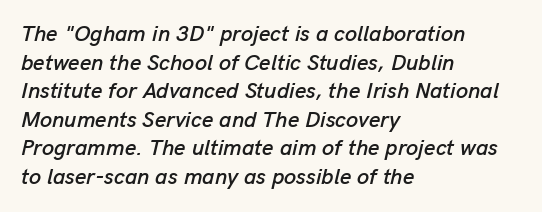
Normally led — the rows are evenly, conventionally spaced. The string is rendered with underlining switched off. Characters are canted at an angle relative to the baseline's perpendicular. All the whitespace from short lines collects on the right.
